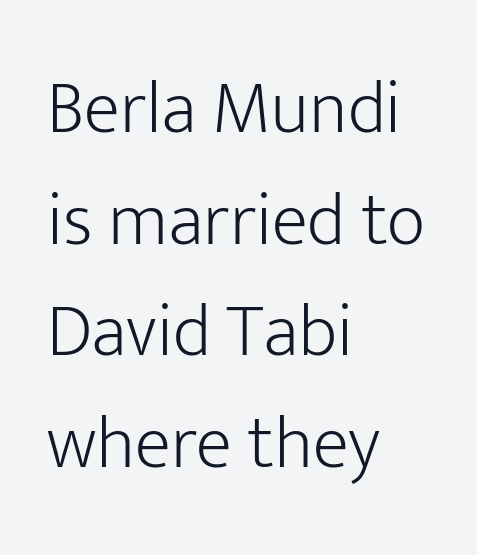
{"serif": "no", "italic": "no", "bold": "no", "weight": "light", "width": "normal", "stroke_contrast": "low", "x_height": "medium", "monospaced": "no", "underline": "no", "align": "left", "line_spacing": "normal", "line_spacing_ratio": 1.49, "letter_spacing": "normal", "letter_spacing_em": 0.0, "glyph_px": 75}
